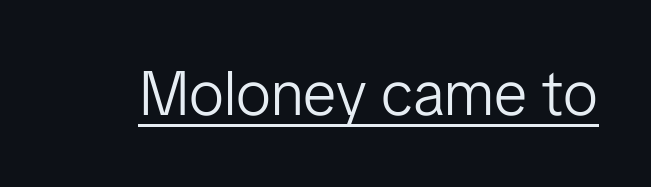
The typography opts for an upright posture over an oblique one. The face used here is proportionally spaced, like ordinary book or web type. Does a line run under the words? Yes, clearly. Unlike a traditional serif, this face leaves its strokes unadorned. The letterforms sit shoulder to shoulder at normal distance. Nothing heavy about these letters — not bold at all.
